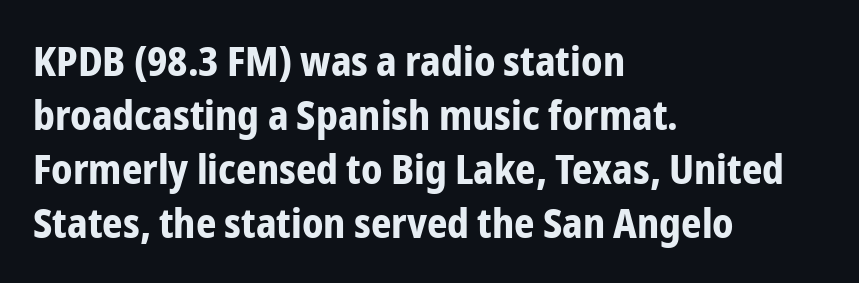
{"serif": "no", "italic": "no", "bold": "yes", "weight": "bold", "width": "condensed", "stroke_contrast": "low", "x_height": "medium", "monospaced": "no", "underline": "no", "align": "left", "line_spacing": "normal", "line_spacing_ratio": 1.35, "letter_spacing": "normal", "letter_spacing_em": 0.0, "glyph_px": 40}
